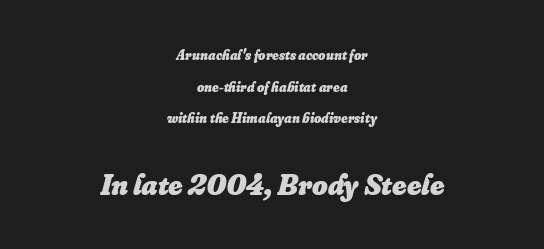
Q: Is the text bold? A: Yes.
Q: Is the text italic (slanted)? A: Yes, it leans right by about 16 degrees.
Q: Is the text underlined? A: No.
Q: How is the paragraph aligned? A: Centered.
Q: Is the spacing between letters normal or unusually wide? A: Normal.
Q: Is the spacing between lines tight, normal or loose? A: Loose.
Q: Which block of text is set in a larger size, the first (top) or the second (bottom)? A: The second (bottom) one.
Q: Width (condensed, normal, or wide)? A: Normal.
Q: Stroke contrast? A: Low.
Q: x-height? A: Small.
Q: Monospaced? A: No.
